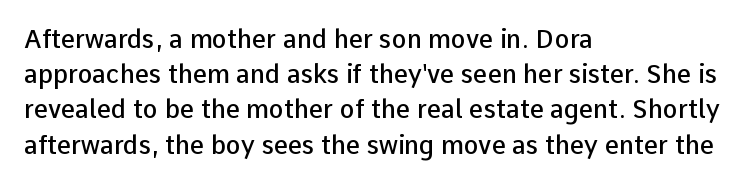
The image shows 25 px text type, upright; set left-aligned, normal line spacing (1.41x), normal letter spacing, not underlined.
